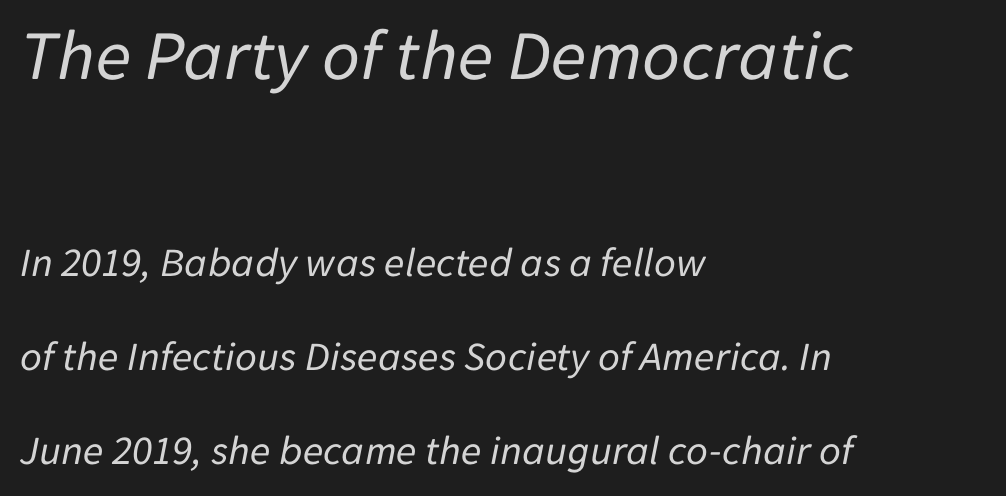
{"italic": "yes", "lean": "right", "slant_degrees": 11, "bold": "no", "weight": "regular", "width": "normal", "stroke_contrast": "low", "x_height": "medium", "monospaced": "no", "underline": "no", "align": "left", "line_spacing": "loose", "line_spacing_ratio": 2.24, "letter_spacing": "normal", "letter_spacing_em": 0.0, "larger_block": "first", "size_ratio": 1.74, "glyph_px": 73}
